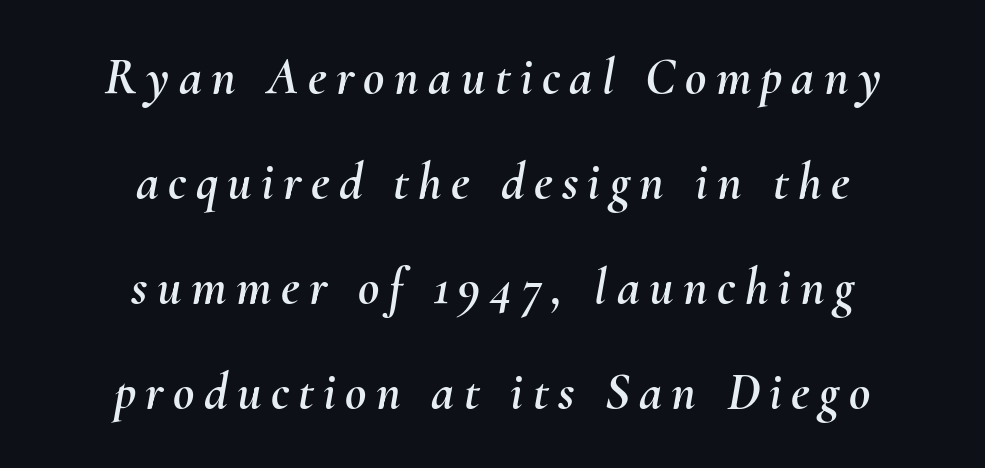
No word sits above an underline. This sample is center-justified, so both line endings float freely. Think of a printed novel: that variable character pitch is what you see here. This is oblique type, the kind used for emphasis or titles.
